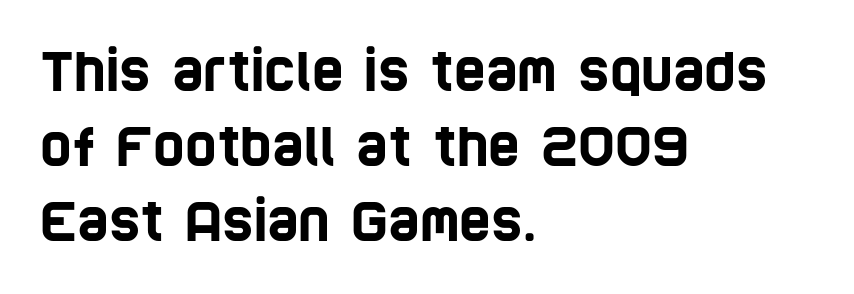
{"serif": "no", "width": "condensed", "stroke_contrast": "low", "x_height": "large", "monospaced": "no", "underline": "no", "align": "left", "line_spacing": "normal", "line_spacing_ratio": 1.39, "letter_spacing": "normal", "letter_spacing_em": 0.0, "glyph_px": 54}
